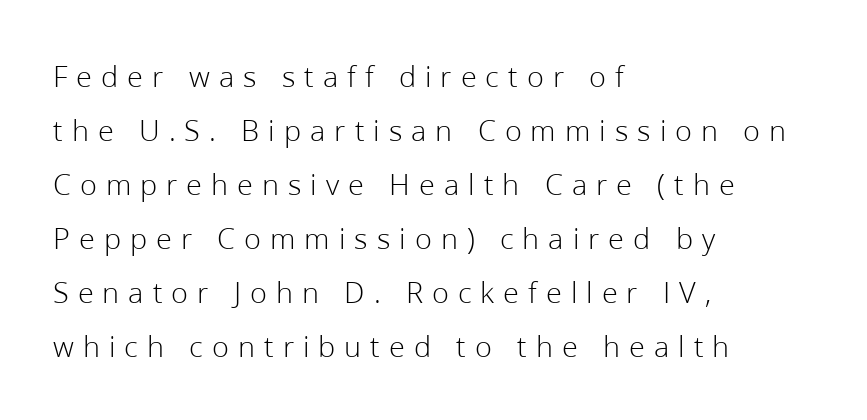
{"serif": "no", "italic": "no", "bold": "no", "weight": "light", "width": "normal", "stroke_contrast": "low", "x_height": "medium", "monospaced": "no", "underline": "no", "align": "left", "line_spacing_ratio": 1.74, "letter_spacing": "wide", "letter_spacing_em": 0.29, "glyph_px": 31}
